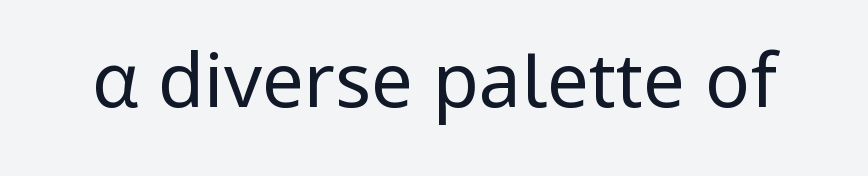
Q: Is the text bold? A: No.
Q: Is the text italic (slanted)? A: No, it is upright.
Q: Is the typeface a serif or a sans-serif typeface? A: Sans-serif.
Q: Is the text underlined? A: No.
Q: Is the spacing between letters normal or unusually wide? A: Normal.
Q: Width (condensed, normal, or wide)? A: Normal.
Q: Stroke contrast? A: Low.
Q: x-height? A: Medium.
Q: Monospaced? A: No.
